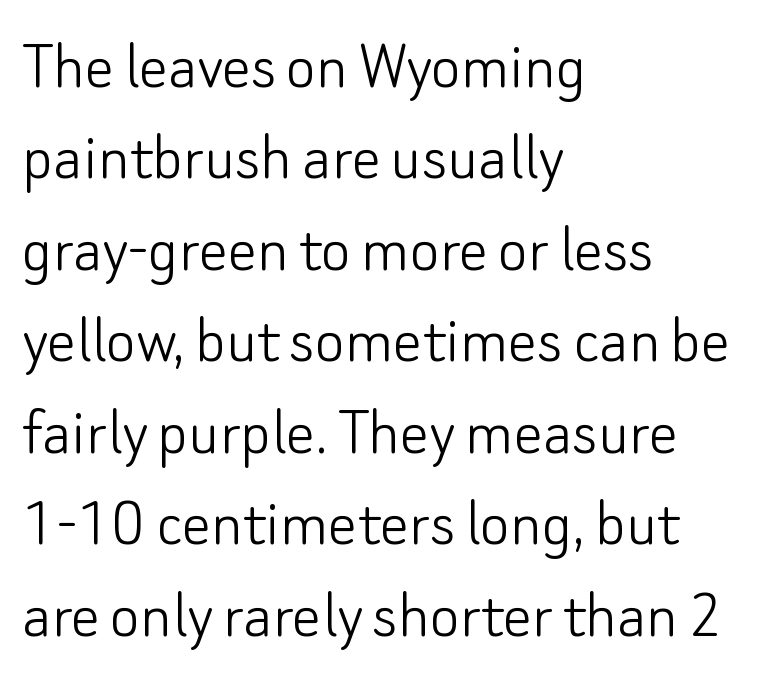
The image shows 72 px light sans-serif type, upright; set left-aligned, normal line spacing (1.27x), normal letter spacing, not underlined; low stroke contrast and a small x-height.
